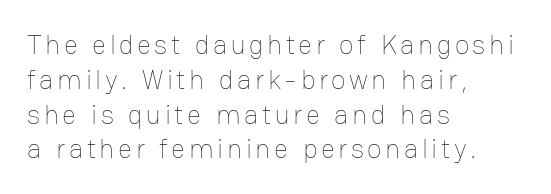
Q: Is the text bold? A: No.
Q: Is the text italic (slanted)? A: No, it is upright.
Q: Is the text underlined? A: No.
Q: How is the paragraph aligned? A: Left-aligned.
Q: Is the spacing between lines tight, normal or loose? A: Normal.
